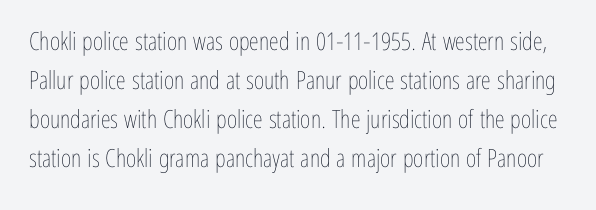
Q: Is the text bold? A: No.
Q: Is the text italic (slanted)? A: No, it is upright.
Q: Is the text underlined? A: No.
Q: Is the spacing between letters normal or unusually wide? A: Normal.
Q: Is the spacing between lines tight, normal or loose? A: Normal.
